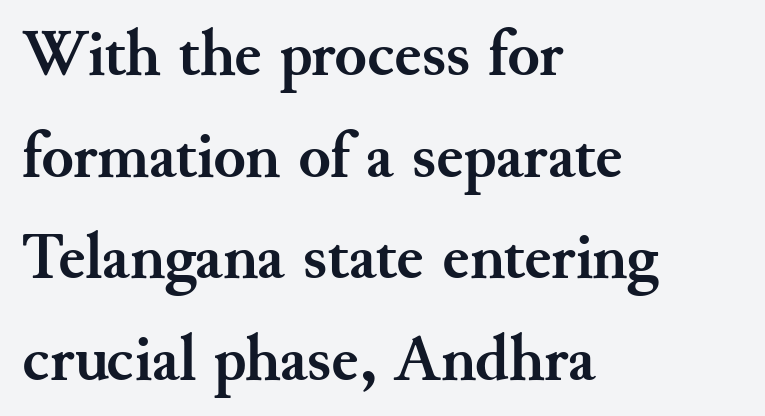
{"serif": "yes", "italic": "no", "bold": "yes", "weight": "semibold", "width": "normal", "stroke_contrast": "medium", "x_height": "small", "monospaced": "no", "underline": "no", "align": "left", "line_spacing": "normal", "line_spacing_ratio": 1.54, "letter_spacing": "normal", "letter_spacing_em": 0.0, "glyph_px": 66}
